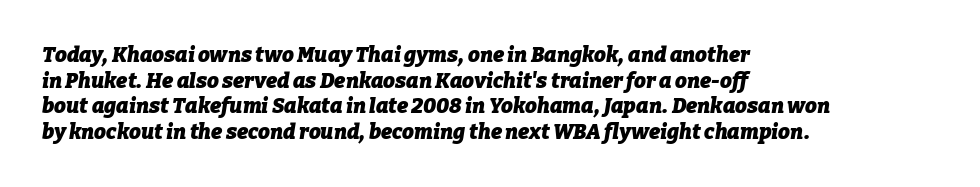
{"italic": "yes", "lean": "right", "slant_degrees": 9, "bold": "yes", "underline": "no", "align": "left", "line_spacing_ratio": 1.22, "letter_spacing": "normal", "letter_spacing_em": 0.0, "glyph_px": 21}
